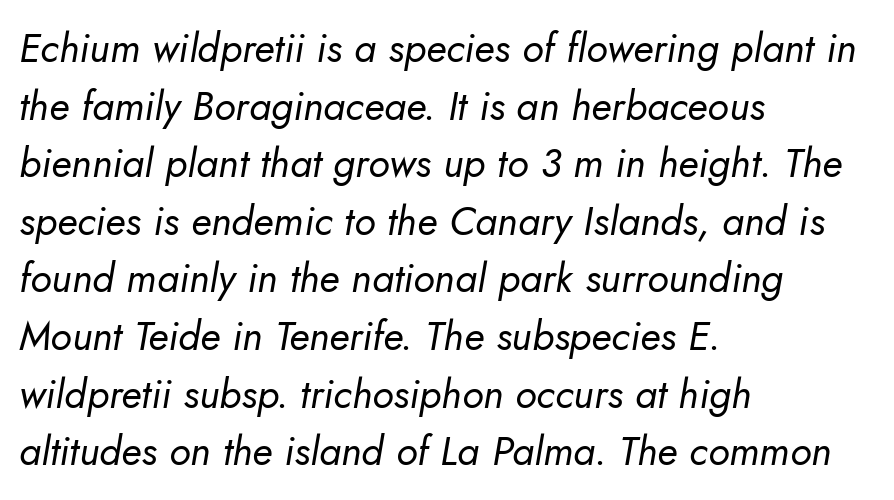
The image shows 40 px regular-weight type, italic (leaning right); set left-aligned, normal line spacing (1.44x), normal letter spacing, not underlined; low stroke contrast and a small x-height.
